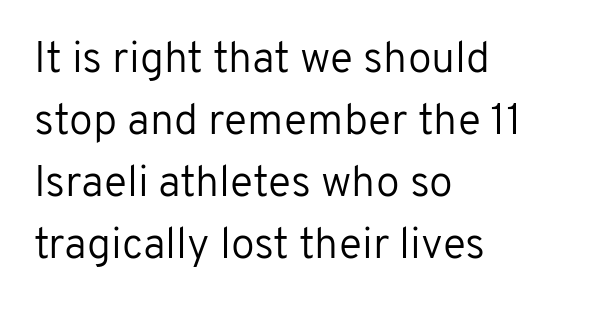
{"serif": "no", "italic": "no", "bold": "no", "weight": "regular", "width": "normal", "stroke_contrast": "low", "x_height": "medium", "monospaced": "no", "underline": "no", "align": "left", "line_spacing": "normal", "line_spacing_ratio": 1.44, "letter_spacing": "normal", "letter_spacing_em": 0.0, "glyph_px": 43}
